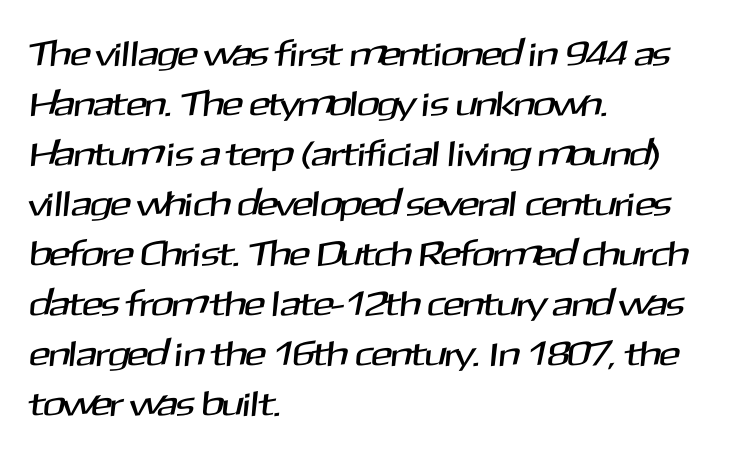
The image shows 35 px sans-serif type; set left-aligned, normal line spacing (1.43x), normal letter spacing, not underlined; medium stroke contrast and a medium x-height.
